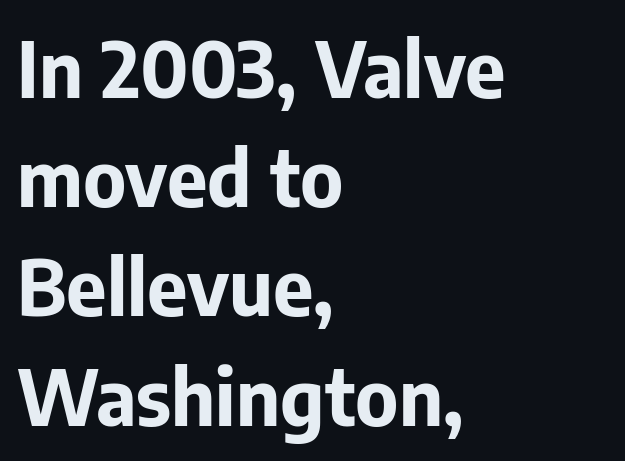
Q: Is the text bold? A: Yes.
Q: Is the text italic (slanted)? A: No, it is upright.
Q: Is the typeface a serif or a sans-serif typeface? A: Sans-serif.
Q: Is the text underlined? A: No.
Q: How is the paragraph aligned? A: Left-aligned.
Q: Is the spacing between letters normal or unusually wide? A: Normal.
Q: Is the spacing between lines tight, normal or loose? A: Normal.
Q: Width (condensed, normal, or wide)? A: Normal.
Q: Stroke contrast? A: Low.
Q: x-height? A: Medium.
Q: Monospaced? A: No.
